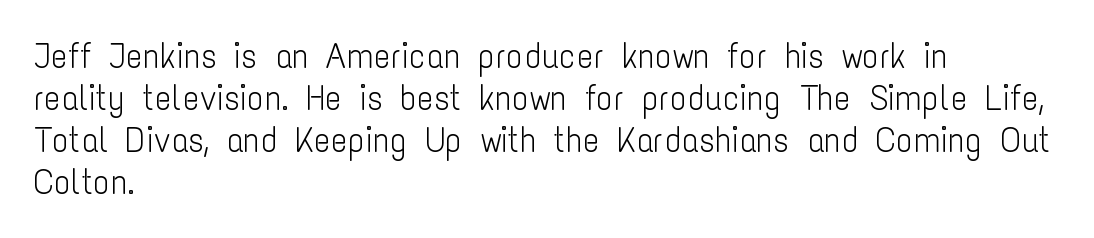
The ragged edge is on the right, which tells us the setting is flush left. Nope, no serifs anywhere on these letters. The typeface has the unassuming heft of standard copy or less. The typography opts for an upright posture over an oblique one. Beneath every word, the page is bare. Varying glyph widths throughout — classic text-font behaviour.
